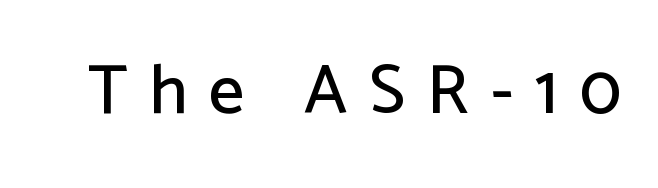
{"serif": "no", "italic": "no", "width": "normal", "stroke_contrast": "low", "x_height": "medium", "monospaced": "no", "underline": "no", "letter_spacing": "wide", "letter_spacing_em": 0.32, "glyph_px": 69}
